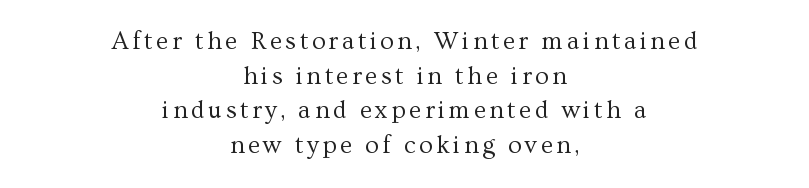
Q: Is the text bold? A: No.
Q: Is the text italic (slanted)? A: No, it is upright.
Q: Is the text underlined? A: No.
Q: How is the paragraph aligned? A: Centered.
Q: Is the spacing between lines tight, normal or loose? A: Normal.
